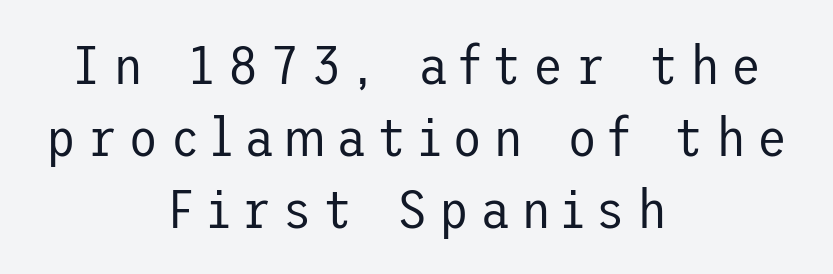
Q: Is the text bold? A: No.
Q: Is the text italic (slanted)? A: No, it is upright.
Q: Is the typeface a serif or a sans-serif typeface? A: Sans-serif.
Q: Is the text underlined? A: No.
Q: How is the paragraph aligned? A: Centered.
Q: Is the spacing between letters normal or unusually wide? A: Unusually wide.
Q: Is the spacing between lines tight, normal or loose? A: Normal.
Q: Width (condensed, normal, or wide)? A: Normal.
Q: Stroke contrast? A: Low.
Q: x-height? A: Medium.
